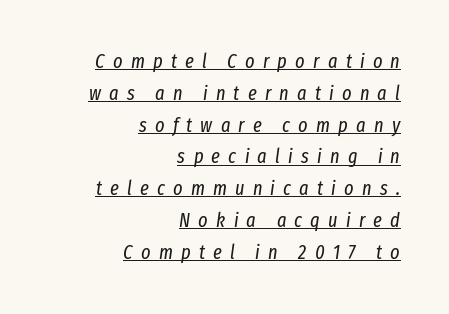
Q: Is the text bold? A: No.
Q: Is the text italic (slanted)? A: Yes, it leans right by about 8 degrees.
Q: Is the text underlined? A: Yes.
Q: How is the paragraph aligned? A: Right-aligned.
Q: Is the spacing between letters normal or unusually wide? A: Unusually wide.
Q: Is the spacing between lines tight, normal or loose? A: Normal.
